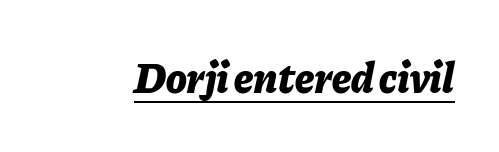
{"italic": "yes", "lean": "right", "slant_degrees": 11, "bold": "yes", "weight": "bold", "width": "normal", "stroke_contrast": "low", "x_height": "medium", "monospaced": "no", "underline": "yes", "letter_spacing": "normal", "letter_spacing_em": 0.0, "glyph_px": 43}
